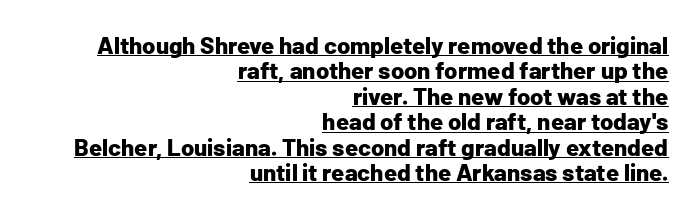
{"italic": "no", "bold": "yes", "underline": "yes", "align": "right", "line_spacing": "tight", "line_spacing_ratio": 1.06, "letter_spacing": "normal", "letter_spacing_em": 0.0, "glyph_px": 24}
